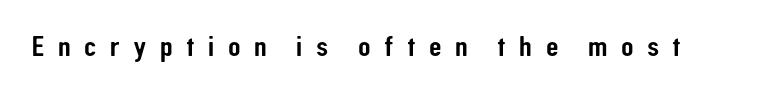
The image shows 29 px condensed sans-serif type, upright; set unusually wide letter spacing (+0.46 em), not underlined; low stroke contrast and a medium x-height.
